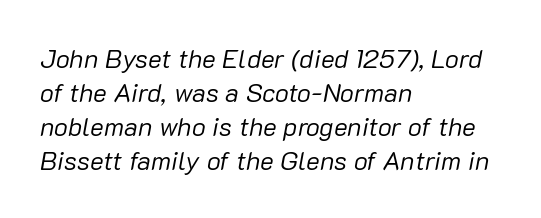
{"italic": "yes", "lean": "right", "slant_degrees": 10, "bold": "no", "underline": "no", "align": "left", "line_spacing": "normal", "line_spacing_ratio": 1.31, "letter_spacing": "normal", "letter_spacing_em": 0.0, "glyph_px": 26}
